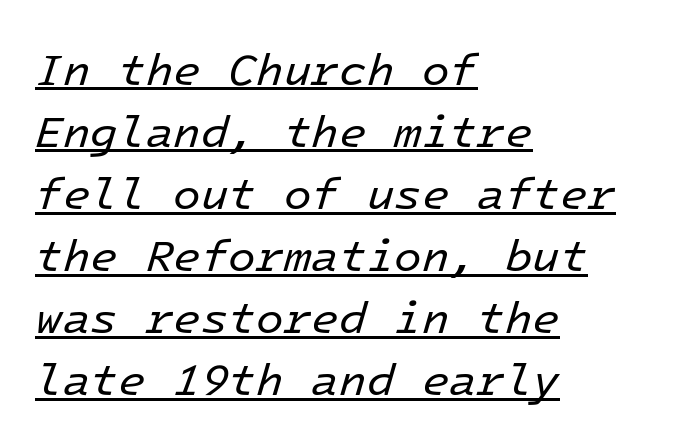
Which margin do the lines hug? The left one — the right edge is uneven. Every character sits at an angle, as italics do. Is this a heavy cut? Hardly; it is regular or lighter. In designer terms, the underline attribute is active on this setting.
